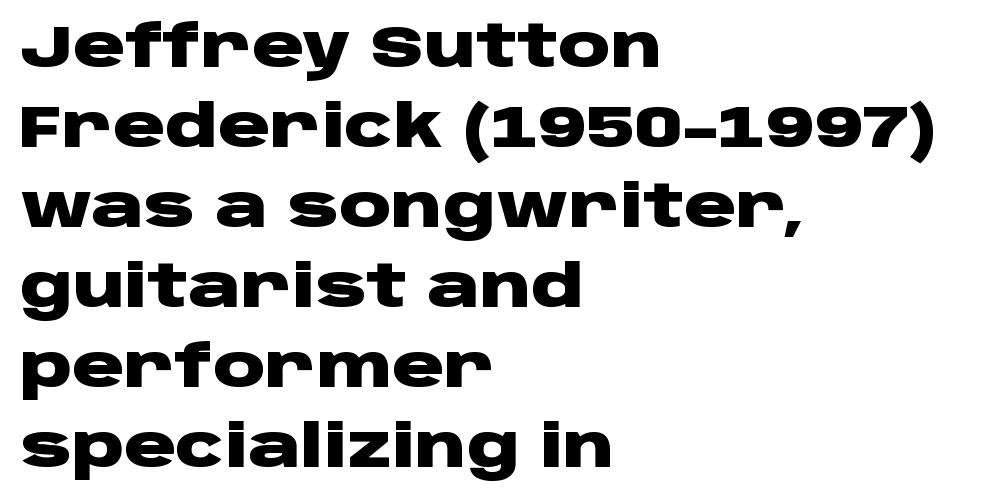
Q: Is the text bold? A: Yes.
Q: Is the text italic (slanted)? A: No, it is upright.
Q: Is the typeface a serif or a sans-serif typeface? A: Sans-serif.
Q: Is the text underlined? A: No.
Q: How is the paragraph aligned? A: Left-aligned.
Q: Is the spacing between letters normal or unusually wide? A: Normal.
Q: Is the spacing between lines tight, normal or loose? A: Normal.
Q: Width (condensed, normal, or wide)? A: Wide.
Q: Stroke contrast? A: Low.
Q: x-height? A: Large.
Q: Monospaced? A: No.
